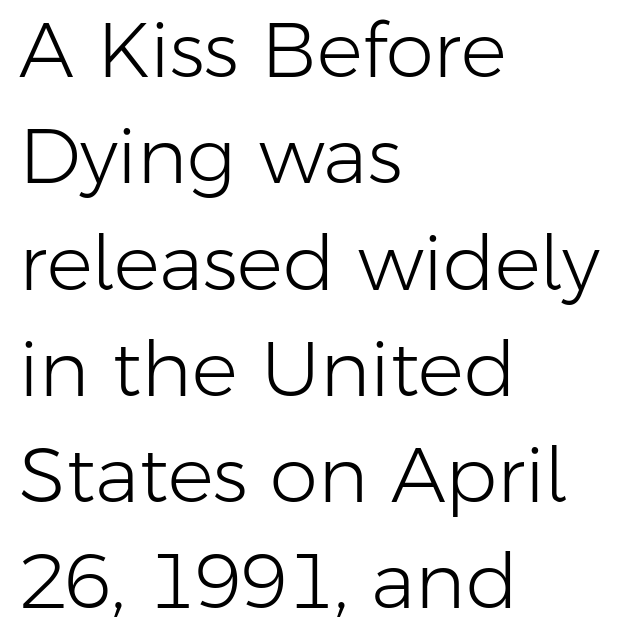
The passage shown is typed in a proportional face where columns would drift. No word sits above an underline. The paragraph has a hard left edge and a soft right edge. Grotesque or geometric, the face here clearly has no serifs. A normal amount of white space separates one row of letters from the next.
